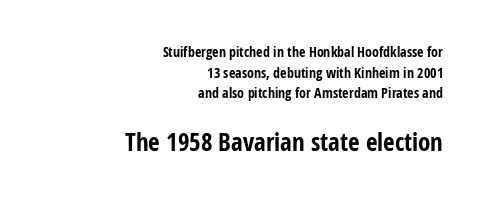
Q: Is the text bold? A: Yes.
Q: Is the text italic (slanted)? A: No, it is upright.
Q: Is the text underlined? A: No.
Q: How is the paragraph aligned? A: Right-aligned.
Q: Is the spacing between letters normal or unusually wide? A: Normal.
Q: Is the spacing between lines tight, normal or loose? A: Normal.
Q: Which block of text is set in a larger size, the first (top) or the second (bottom)? A: The second (bottom) one.
